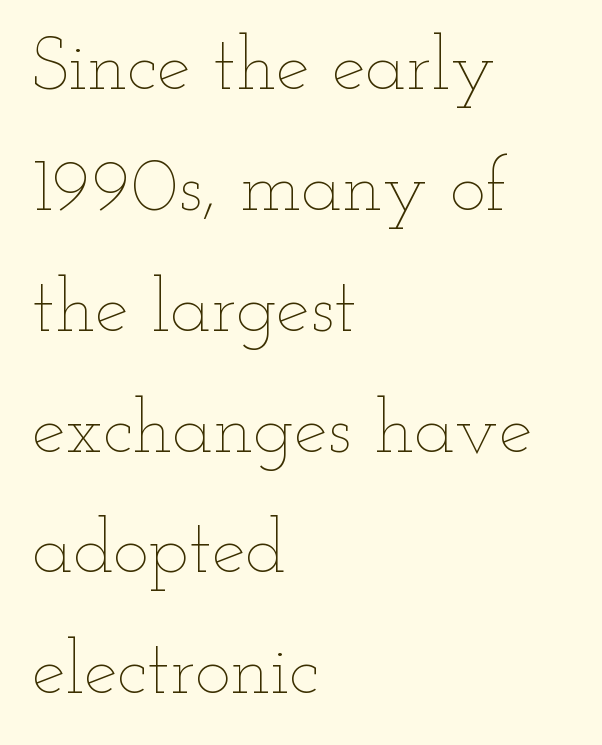
{"italic": "no", "bold": "no", "weight": "thin", "width": "wide", "stroke_contrast": "low", "x_height": "small", "monospaced": "no", "underline": "no", "align": "left", "line_spacing": "normal", "line_spacing_ratio": 1.59, "letter_spacing": "normal", "letter_spacing_em": 0.0, "glyph_px": 76}
